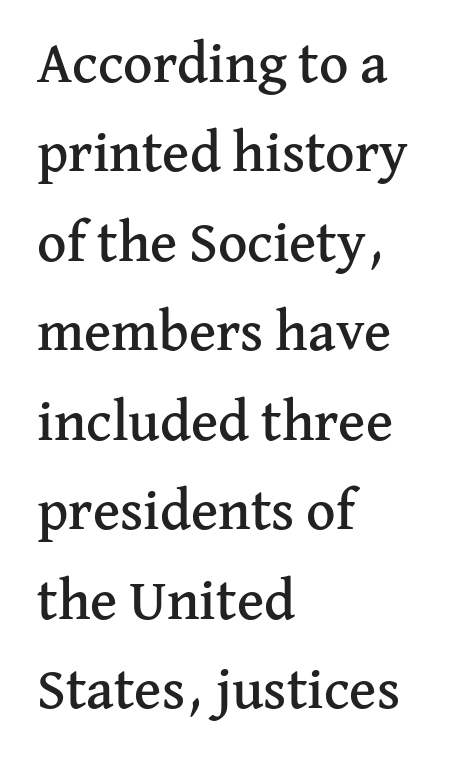
Q: Is the text italic (slanted)? A: No, it is upright.
Q: Is the typeface a serif or a sans-serif typeface? A: Serif.
Q: Is the text underlined? A: No.
Q: How is the paragraph aligned? A: Left-aligned.
Q: Is the spacing between letters normal or unusually wide? A: Normal.
Q: Is the spacing between lines tight, normal or loose? A: Normal.
Q: Width (condensed, normal, or wide)? A: Normal.
Q: Stroke contrast? A: Medium.
Q: x-height? A: Medium.
Q: Monospaced? A: No.
